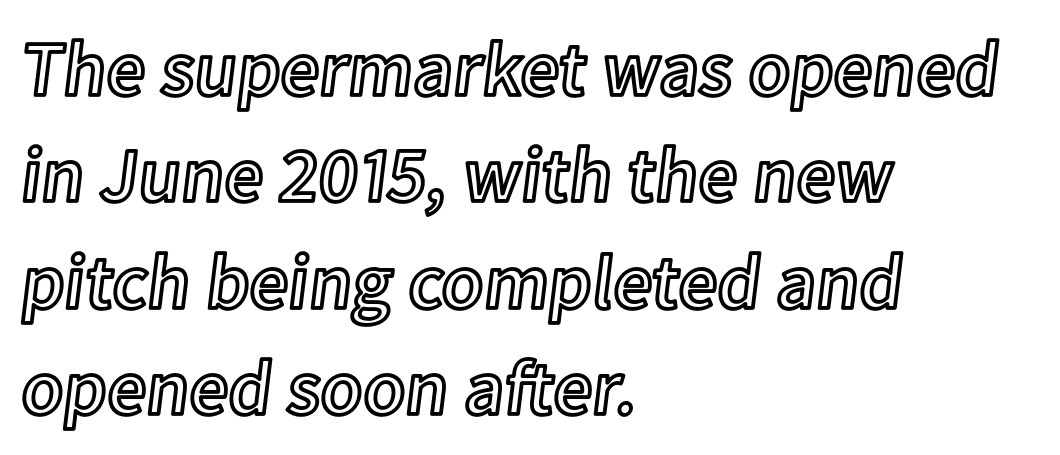
{"width": "normal", "x_height": "medium", "monospaced": "no", "underline": "no", "align": "left", "line_spacing": "normal", "line_spacing_ratio": 1.38, "letter_spacing": "normal", "letter_spacing_em": 0.0, "glyph_px": 77}
